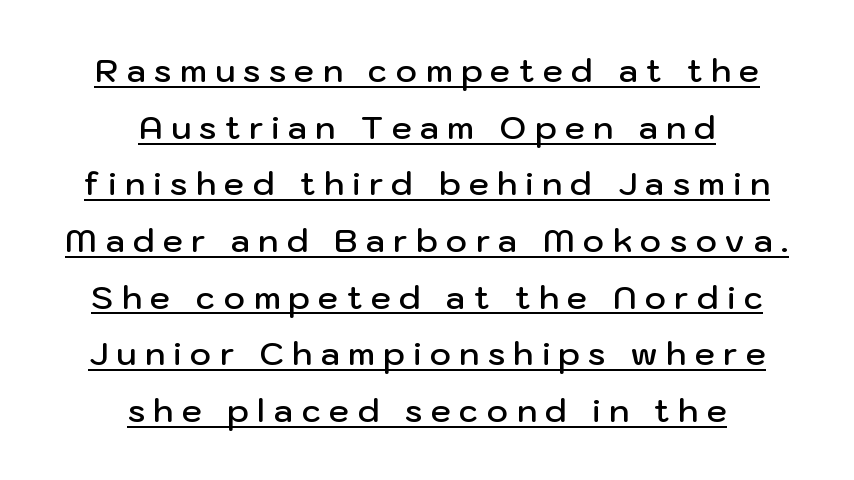
{"serif": "no", "italic": "no", "bold": "semi", "weight": "semibold", "width": "normal", "stroke_contrast": "low", "x_height": "medium", "monospaced": "no", "underline": "yes", "align": "center", "line_spacing_ratio": 1.77, "letter_spacing": "wide", "letter_spacing_em": 0.27, "glyph_px": 32}
